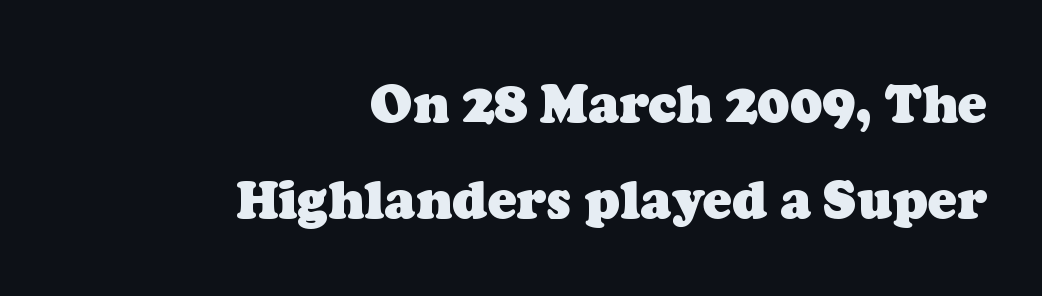
The image shows 53 px heavy serif type; set right-aligned, line spacing 1.81x, normal letter spacing, not underlined; low stroke contrast and a medium x-height.
